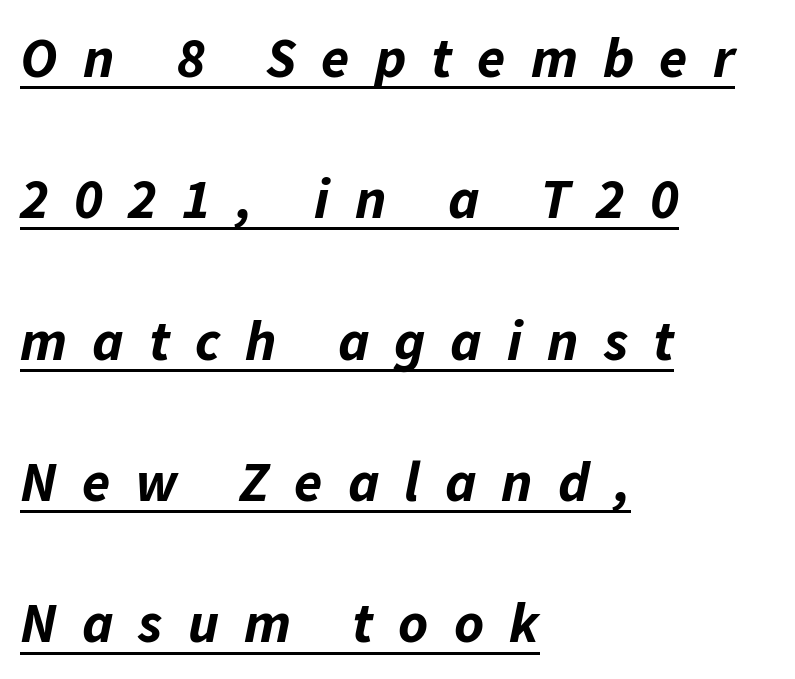
Horizontally, the lines are justified to the leading edge only. The face used here has a pronounced slope to its letters. The strokes are fattened all the way to bold. Notice how a bar underscores the lettering throughout.
